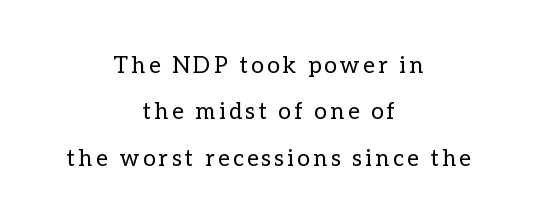
The image shows 23 px text type, upright; set centered, loose line spacing (2.02x), not underlined.
